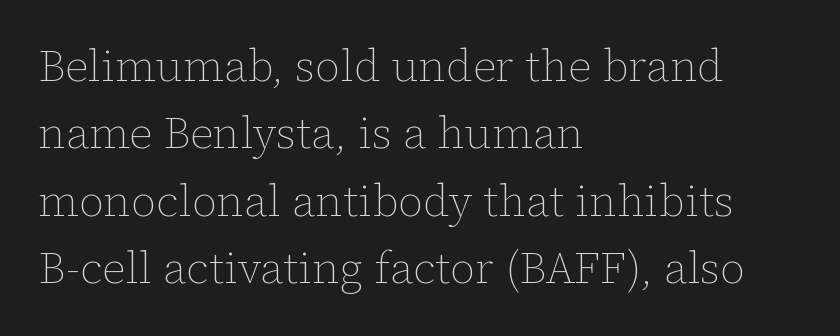
The image shows 44 px thin type, upright; set left-aligned, normal line spacing (1.53x), normal letter spacing, not underlined; low stroke contrast and a medium x-height.
